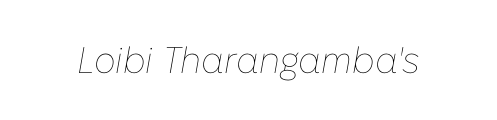
The image shows 37 px thin type, italic (leaning right); set normal letter spacing, not underlined; low stroke contrast and a medium x-height.
